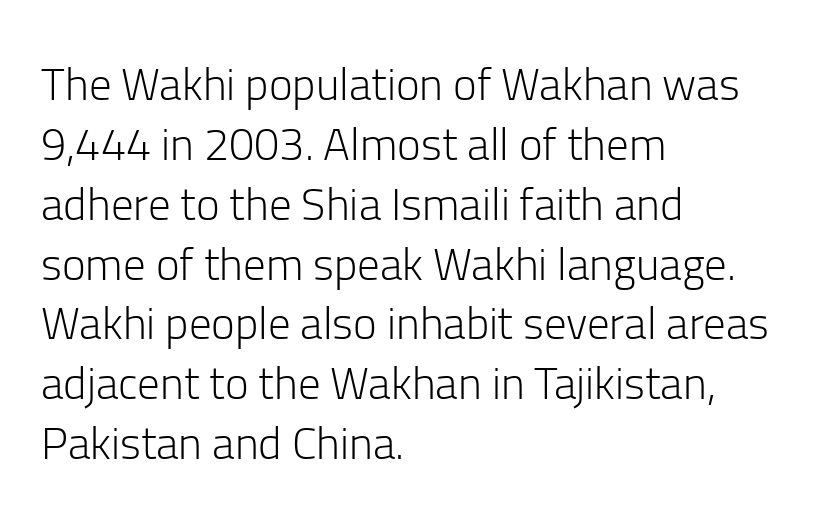
{"serif": "no", "italic": "no", "bold": "no", "weight": "light", "width": "normal", "stroke_contrast": "low", "x_height": "medium", "monospaced": "no", "underline": "no", "align": "left", "line_spacing": "normal", "line_spacing_ratio": 1.33, "letter_spacing": "normal", "letter_spacing_em": 0.0, "glyph_px": 45}
